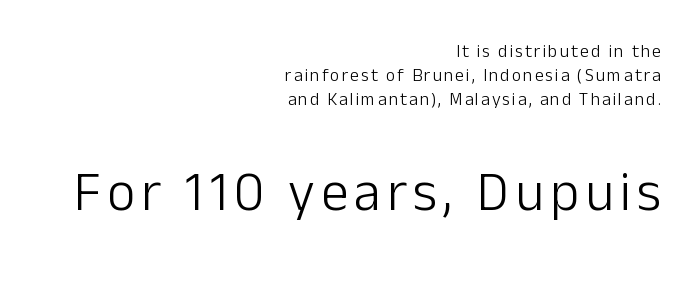
Any mark beneath the type? The region is blank. Nothing heavy about these letters — not bold at all. Leading matches the norm, producing a regular column. Visually, the bottom section dominates because its glyphs are scaled up.
